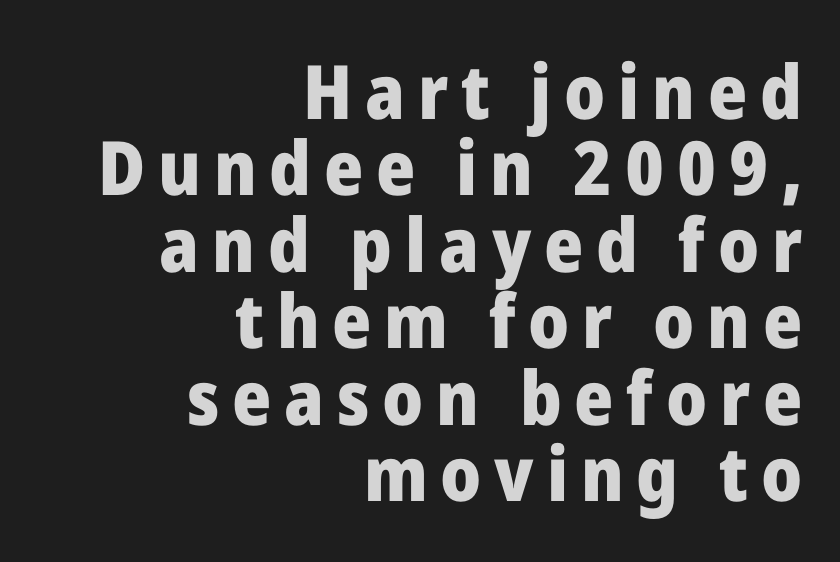
Compared with a flush-left layout, this one pins lines to the opposite, right side. Whoever set this chose condensed vertical rhythm over breathing room. Are there feet on the stems? There aren't — it's a sans. The words here are not underlined.
